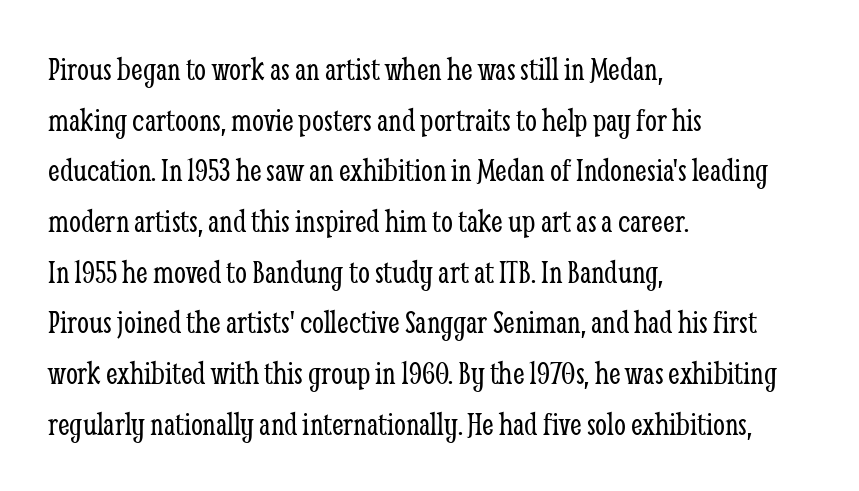
The image shows 34 px light, condensed serif type, upright; set left-aligned, normal line spacing (1.49x), normal letter spacing, not underlined; low stroke contrast and a medium x-height.
